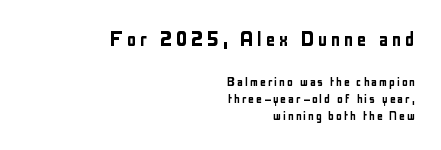
The image shows 24 px text type, upright; set right-aligned, line spacing 1.21x, not underlined; the first (top) block is 1.71x larger.
